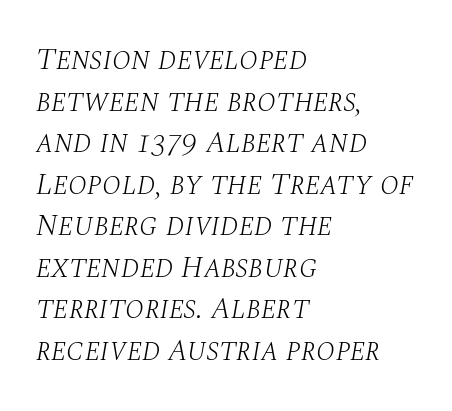
Q: Is the text bold? A: No.
Q: Is the text italic (slanted)? A: Yes, it leans right by about 10 degrees.
Q: Is the typeface a serif or a sans-serif typeface? A: Serif.
Q: Is the text underlined? A: No.
Q: How is the paragraph aligned? A: Left-aligned.
Q: Is the spacing between letters normal or unusually wide? A: Normal.
Q: Is the spacing between lines tight, normal or loose? A: Normal.
Q: Width (condensed, normal, or wide)? A: Normal.
Q: Stroke contrast? A: Medium.
Q: x-height? A: Large.
Q: Monospaced? A: No.
